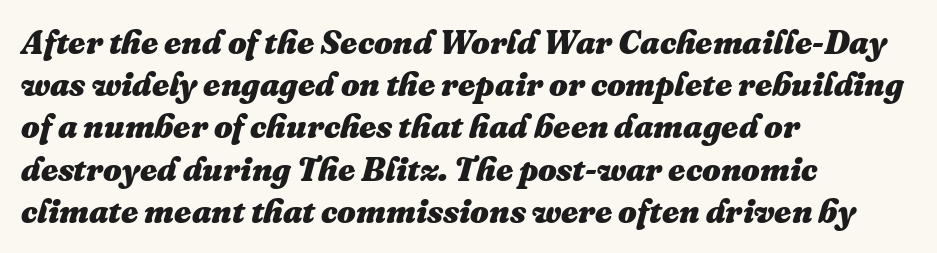
The image shows 33 px heavy type, italic (leaning right); set left-aligned, normal line spacing (1.28x), normal letter spacing, not underlined; medium stroke contrast and a medium x-height.
